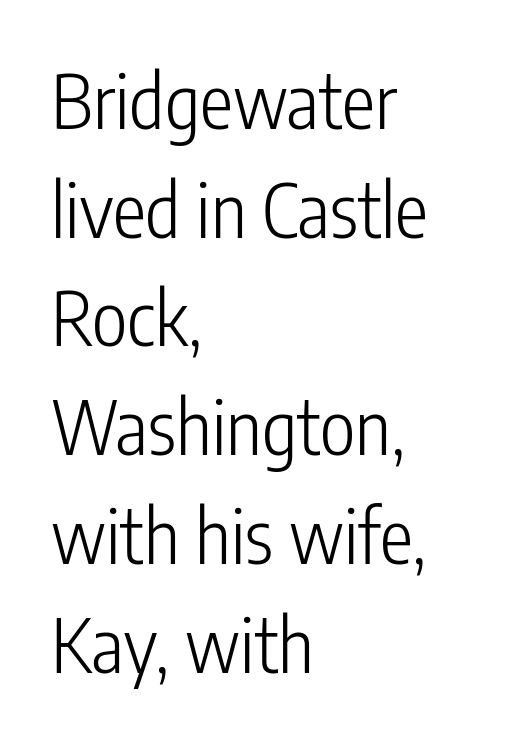
The image shows 75 px light, condensed sans-serif type, upright; set left-aligned, normal line spacing (1.45x), normal letter spacing, not underlined; low stroke contrast and a medium x-height.
